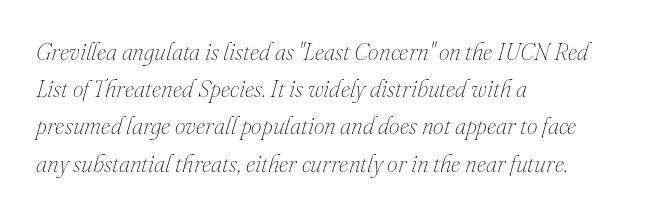
It's the slanting kind of type. Does the copy run flush right? No — it runs flush left. Line spacing here is normal. Weight: in the light-to-regular range. Lines of text with bare space underneath. The tracking reads as untouched default to a designer's eye.
